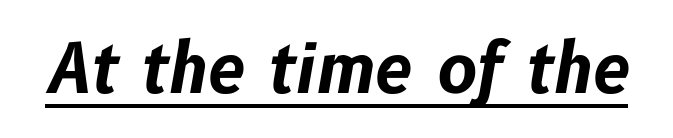
{"italic": "yes", "lean": "right", "slant_degrees": 10, "bold": "yes", "weight": "bold", "width": "normal", "stroke_contrast": "low", "x_height": "medium", "monospaced": "no", "underline": "yes", "letter_spacing": "normal", "letter_spacing_em": 0.0, "glyph_px": 67}
